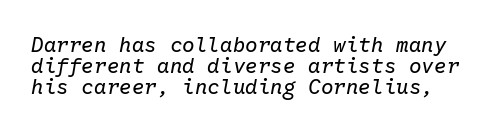
Q: Is the text bold? A: No.
Q: Is the text italic (slanted)? A: Yes, it leans right by about 10 degrees.
Q: Is the text underlined? A: No.
Q: Is the spacing between letters normal or unusually wide? A: Normal.
Q: Is the spacing between lines tight, normal or loose? A: Tight.
